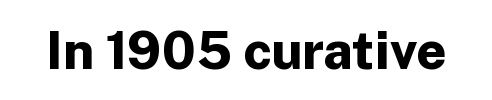
Q: Is the text bold? A: Yes.
Q: Is the text italic (slanted)? A: No, it is upright.
Q: Is the typeface a serif or a sans-serif typeface? A: Sans-serif.
Q: Is the text underlined? A: No.
Q: Is the spacing between letters normal or unusually wide? A: Normal.
Q: Width (condensed, normal, or wide)? A: Normal.
Q: Stroke contrast? A: Low.
Q: x-height? A: Medium.
Q: Monospaced? A: No.
